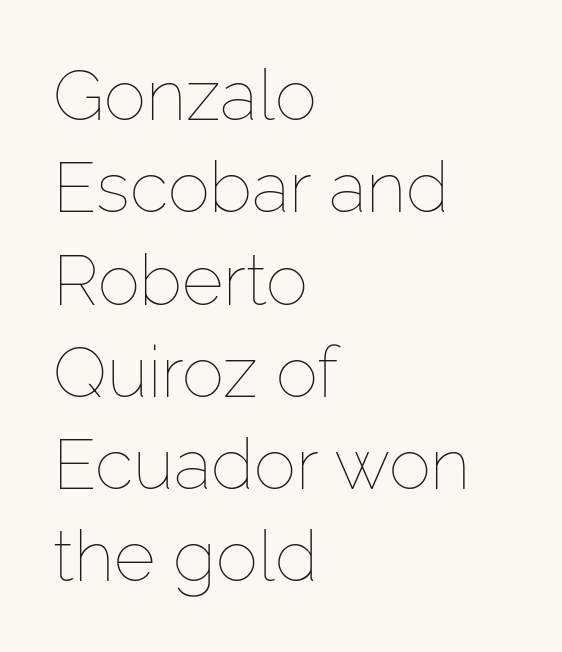
The image shows 71 px thin type, upright; set left-aligned, normal line spacing (1.3x), normal letter spacing, not underlined; low stroke contrast and a medium x-height.
